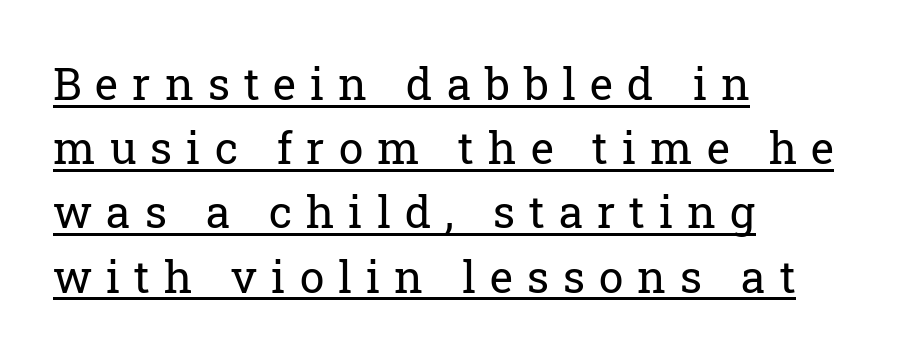
The image shows 44 px regular-weight serif type, upright; set left-aligned, normal line spacing (1.46x), unusually wide letter spacing (+0.32 em), underlined; low stroke contrast and a medium x-height.
